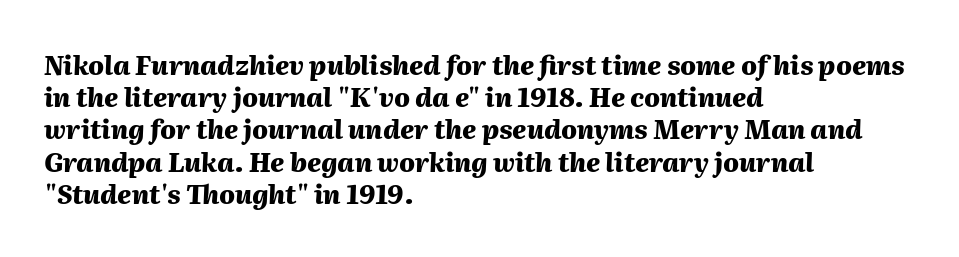
Q: Is the text bold? A: Yes.
Q: Is the text italic (slanted)? A: Yes, it leans right by about 2 degrees.
Q: Is the text underlined? A: No.
Q: How is the paragraph aligned? A: Left-aligned.
Q: Is the spacing between letters normal or unusually wide? A: Normal.
